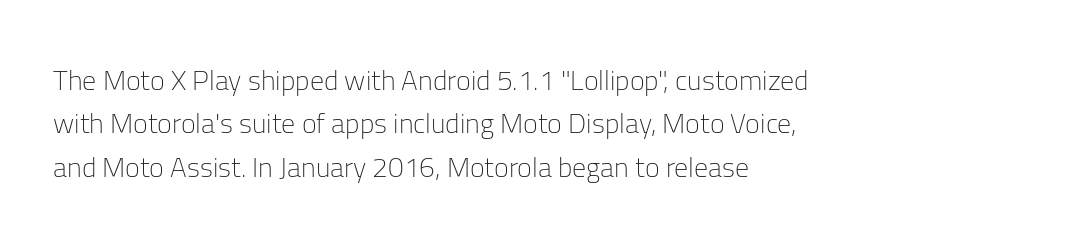
Students, observe: this is what conventionally led text looks like. These lines keep a tight, regular rhythm from letter to letter. The passage shown is typed in a proportional face where columns would drift. A clean baseline with only descenders dipping below it.
